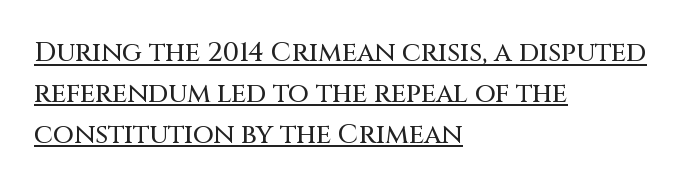
{"italic": "no", "underline": "yes", "align": "left", "line_spacing": "normal", "line_spacing_ratio": 1.51, "letter_spacing": "normal", "letter_spacing_em": 0.0, "glyph_px": 27}
